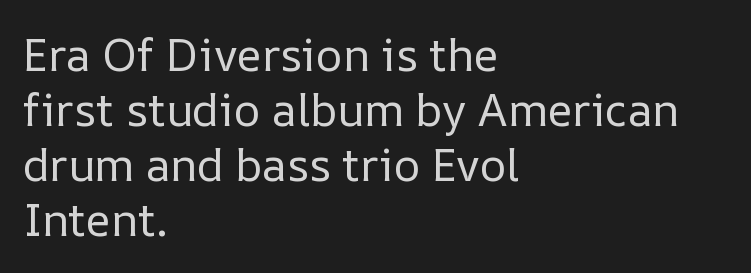
The image shows 45 px regular-weight type, upright; set left-aligned, line spacing 1.22x, normal letter spacing, not underlined; low stroke contrast and a medium x-height.
